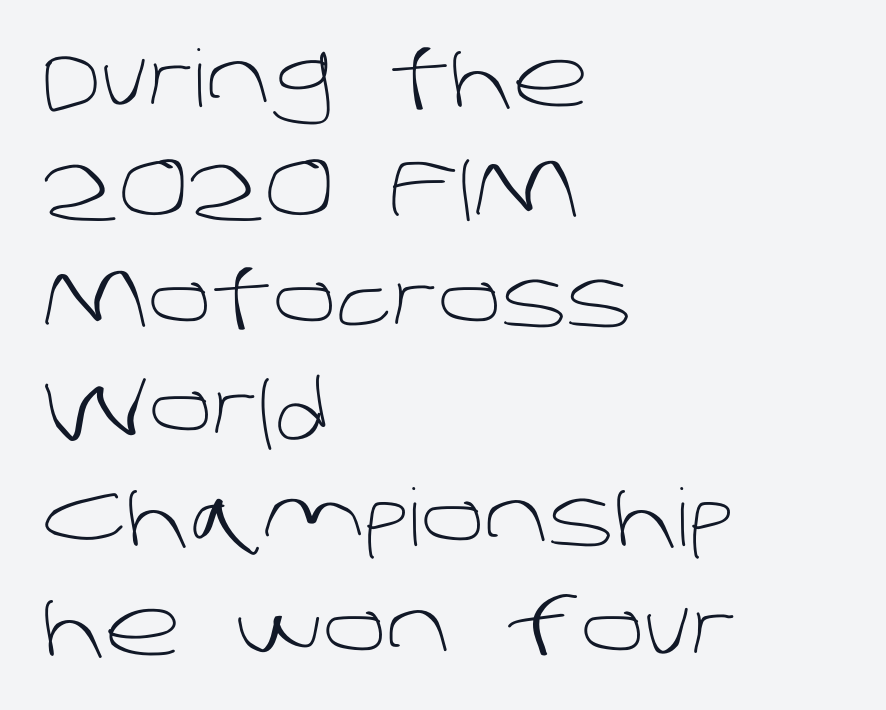
{"serif": "no", "bold": "no", "weight": "light", "width": "normal", "stroke_contrast": "low", "x_height": "large", "monospaced": "no", "underline": "no", "align": "left", "line_spacing": "normal", "line_spacing_ratio": 1.39, "letter_spacing": "normal", "letter_spacing_em": 0.0, "glyph_px": 79}
